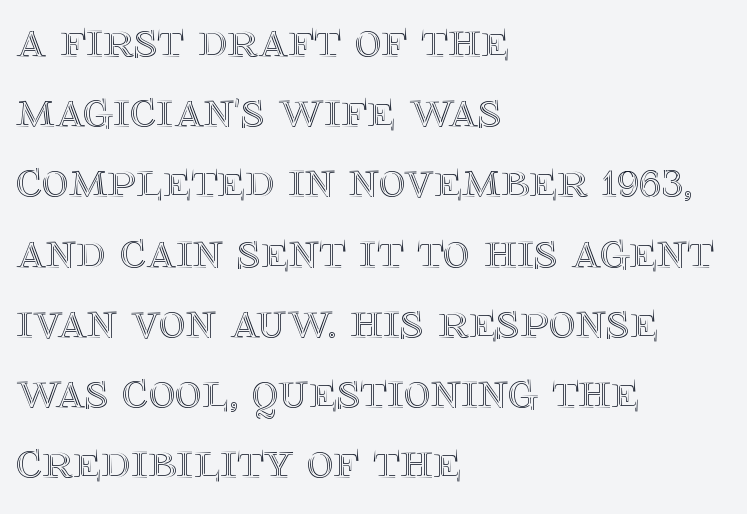
{"italic": "no", "width": "normal", "x_height": "large", "monospaced": "no", "underline": "no", "align": "left", "line_spacing": "normal", "line_spacing_ratio": 1.35, "letter_spacing": "normal", "letter_spacing_em": 0.0, "glyph_px": 52}
